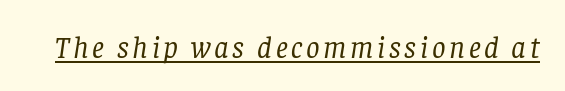
The glyphs are accompanied by a horizontal stroke just below them. Classification — serif. These glyphs show unthickened strokes, regular width or finer. Does the lettering tilt? It does — this is italic. The face used here is proportionally spaced, like ordinary book or web type.
